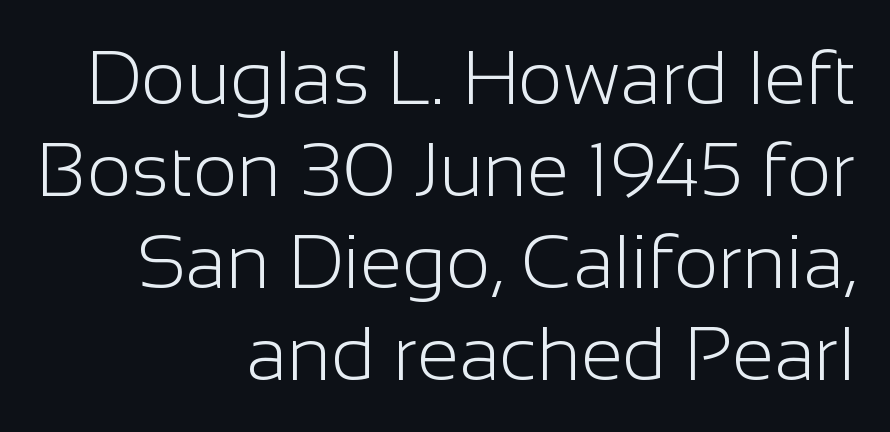
The image shows 76 px light sans-serif type, upright; set right-aligned, line spacing 1.21x, normal letter spacing, not underlined; low stroke contrast and a medium x-height.
